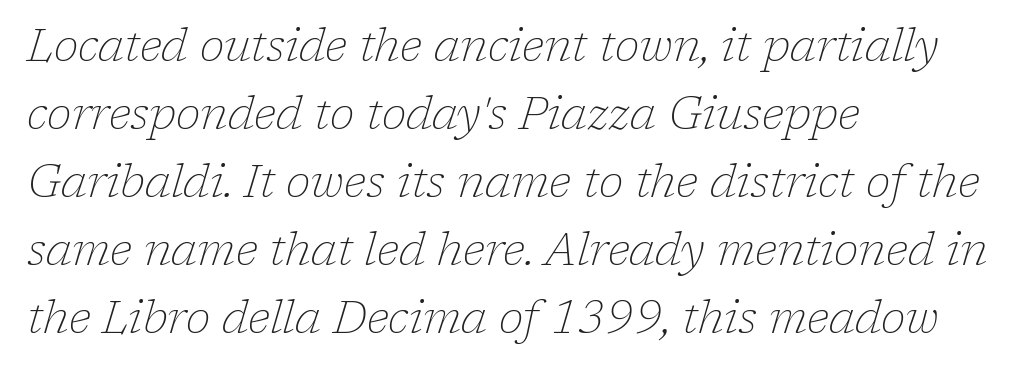
The image shows 45 px thin serif type, italic (leaning right); set left-aligned, normal line spacing (1.51x), normal letter spacing, not underlined; low stroke contrast and a medium x-height.
